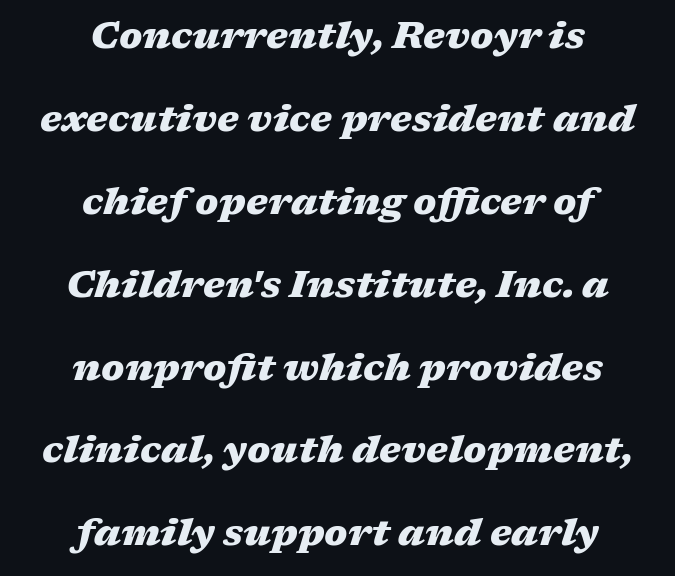
Q: Is the text bold? A: Yes.
Q: Is the text italic (slanted)? A: Yes, it leans right by about 17 degrees.
Q: Is the text underlined? A: No.
Q: How is the paragraph aligned? A: Centered.
Q: Is the spacing between letters normal or unusually wide? A: Normal.
Q: Is the spacing between lines tight, normal or loose? A: Loose.
Q: Width (condensed, normal, or wide)? A: Wide.
Q: Stroke contrast? A: Medium.
Q: x-height? A: Medium.
Q: Monospaced? A: No.
